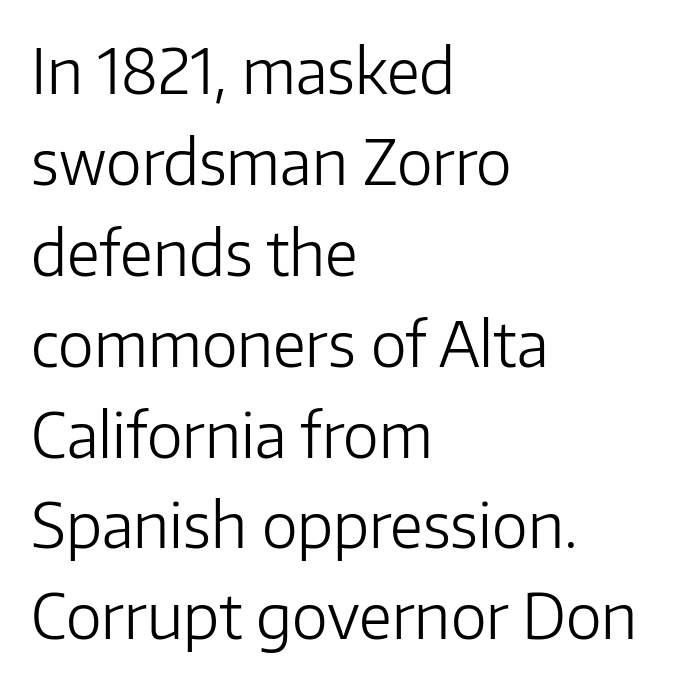
Look at the tracking — it's just the regular setting, nothing added. No letter is thick-stroked: the sample isn't bold. Characters remain perfectly vertical along every line. This block has exactly the height ordinary leading produces. Note the varied advance widths — an 'i' is clearly narrower than an 'm'.
